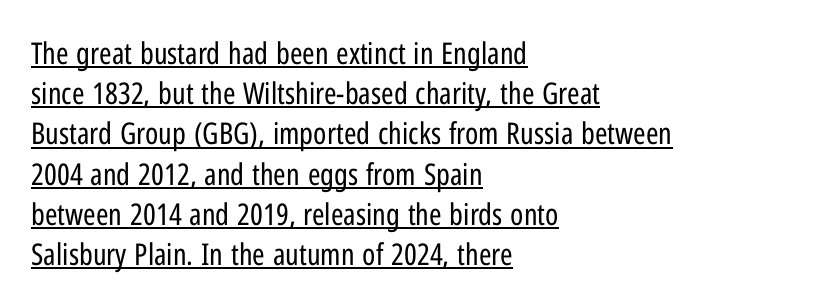
{"serif": "no", "italic": "no", "bold": "no", "weight": "regular", "width": "condensed", "stroke_contrast": "low", "x_height": "medium", "monospaced": "no", "underline": "yes", "align": "left", "line_spacing": "normal", "line_spacing_ratio": 1.34, "letter_spacing": "normal", "letter_spacing_em": 0.0, "glyph_px": 30}
